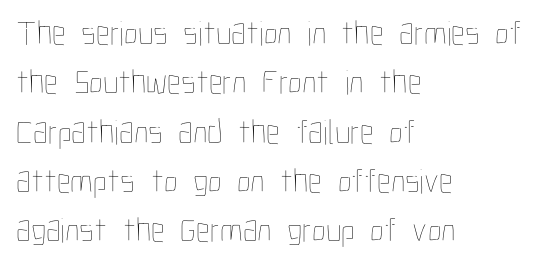
Tracking value appears to be zero — textbook default spacing. Leading matches the norm, producing a regular column. Which margin do the lines hug? The left one — the right edge is uneven. Italic? Not at all — the glyphs are vertical. This reads as an unemphasized weight, regular at the heaviest.
